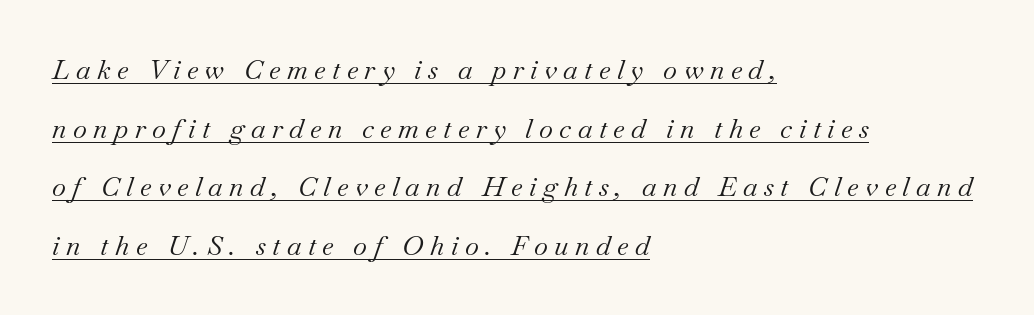
The words here are underlined. Glyph-to-glyph distance is far greater than everyday printed text. Would a proofreader flag this as italicized? Yes. Successive baselines arrive slowly, with a big drop between each. The passage shown is not bold in any degree.
